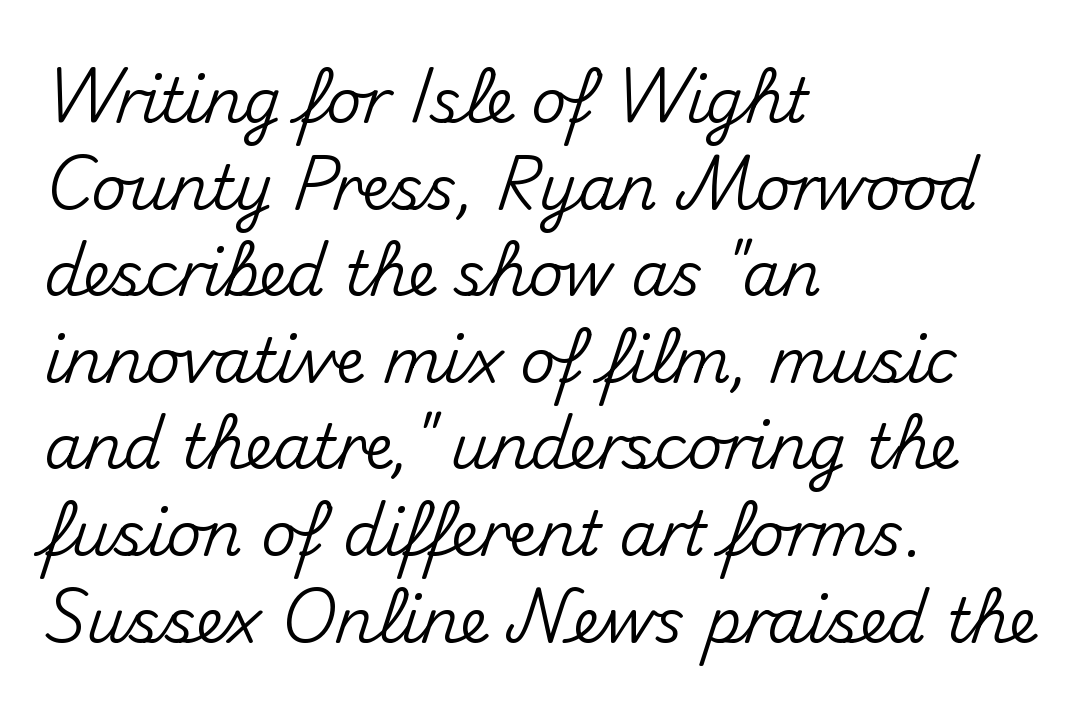
No word sits above an underline. Each word holds together tightly as a unit, with standard inter-letter gaps. Think of a printed novel: that variable character pitch is what you see here. Vertically, the passage feels balanced, rows spaced as you'd expect. These lines stack with their left ends in a neat column.
